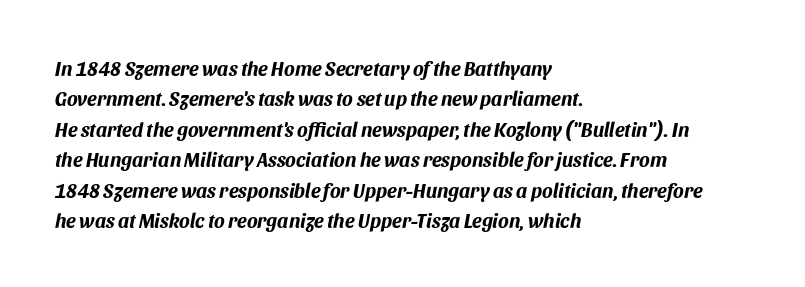
The image shows 20 px bold type, italic (leaning right); set left-aligned, normal line spacing (1.52x), normal letter spacing, not underlined.
